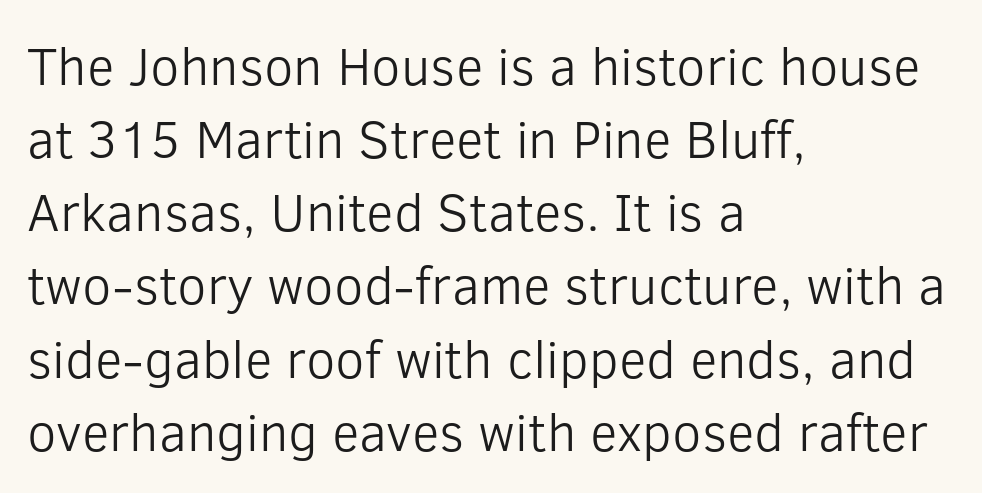
{"serif": "no", "italic": "no", "bold": "no", "weight": "light", "width": "normal", "stroke_contrast": "low", "x_height": "medium", "monospaced": "no", "underline": "no", "align": "left", "line_spacing": "normal", "line_spacing_ratio": 1.38, "letter_spacing": "normal", "letter_spacing_em": 0.0, "glyph_px": 53}
